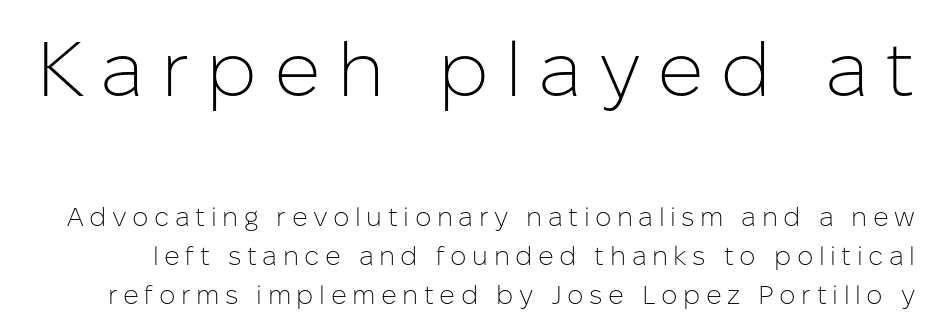
Stem width sits at or under what a default text font uses. Ordinary non-slanted type is in use. Regarding leading, the lines here are spaced in the standard way. Character widths vary here, with narrow letters taking less room than wide ones.
